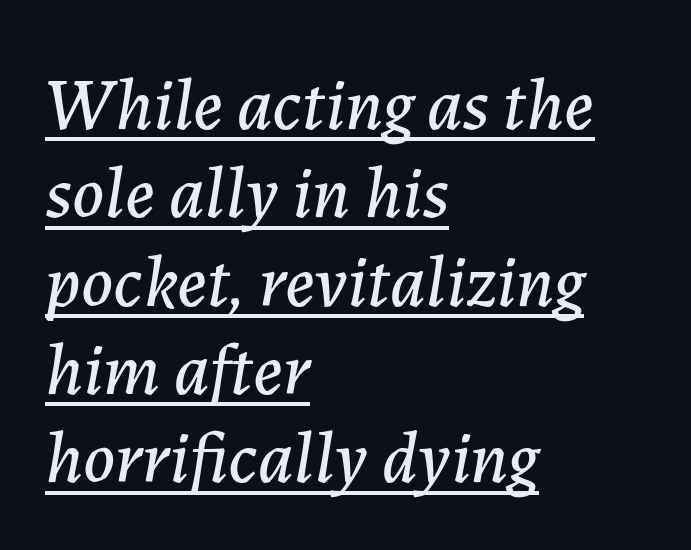
Q: Is the text italic (slanted)? A: Yes, it leans right by about 7 degrees.
Q: Is the text underlined? A: Yes.
Q: How is the paragraph aligned? A: Left-aligned.
Q: Is the spacing between letters normal or unusually wide? A: Normal.
Q: Width (condensed, normal, or wide)? A: Normal.
Q: Stroke contrast? A: Low.
Q: x-height? A: Medium.
Q: Monospaced? A: No.
